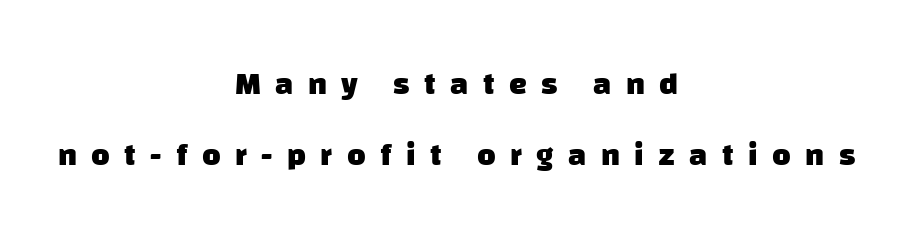
The image shows 32 px heavy sans-serif type; set centered, loose line spacing (2.23x), unusually wide letter spacing (+0.45 em), not underlined; low stroke contrast and a large x-height.
